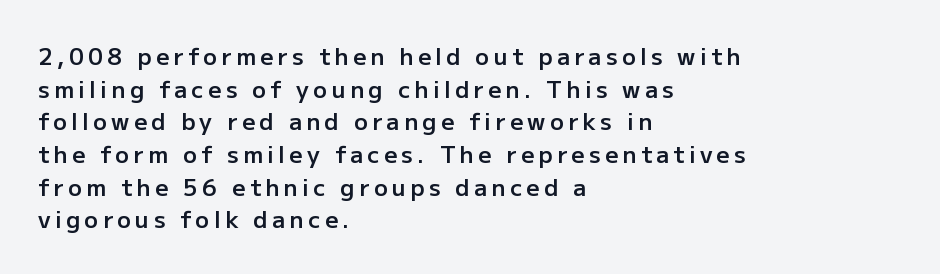
Nobody drew a line under any word here. Upright lettering throughout. I'd describe the lettering as semibold — firm but not a full bold. Rows of type keep a routine distance in the vertical direction.
